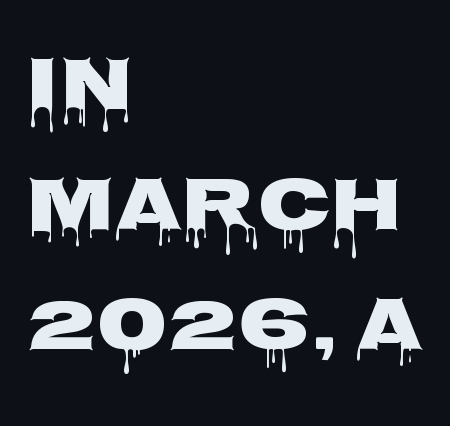
The image shows 76 px wide sans-serif type, upright; set left-aligned, normal line spacing (1.58x), normal letter spacing, not underlined; low stroke contrast and a large x-height.
